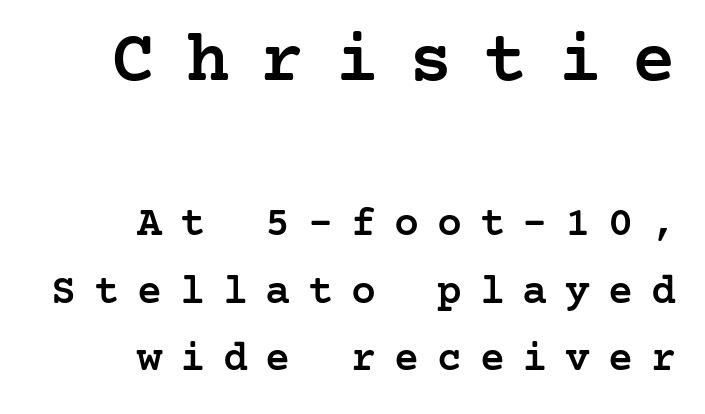
{"serif": "yes", "italic": "no", "bold": "semi", "weight": "semibold", "width": "normal", "stroke_contrast": "low", "x_height": "medium", "underline": "no", "align": "right", "line_spacing": "normal", "line_spacing_ratio": 1.61, "letter_spacing": "wide", "letter_spacing_em": 0.42, "larger_block": "first", "size_ratio": 1.74, "glyph_px": 73}
